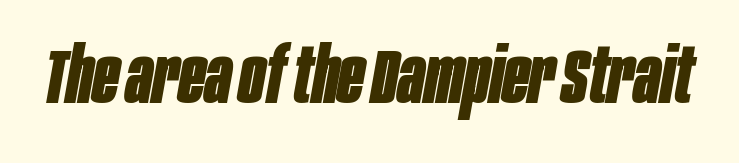
{"italic": "yes", "lean": "right", "slant_degrees": 10, "bold": "yes", "weight": "bold", "width": "condensed", "stroke_contrast": "low", "x_height": "large", "monospaced": "no", "underline": "no", "letter_spacing": "normal", "letter_spacing_em": 0.0, "glyph_px": 77}
